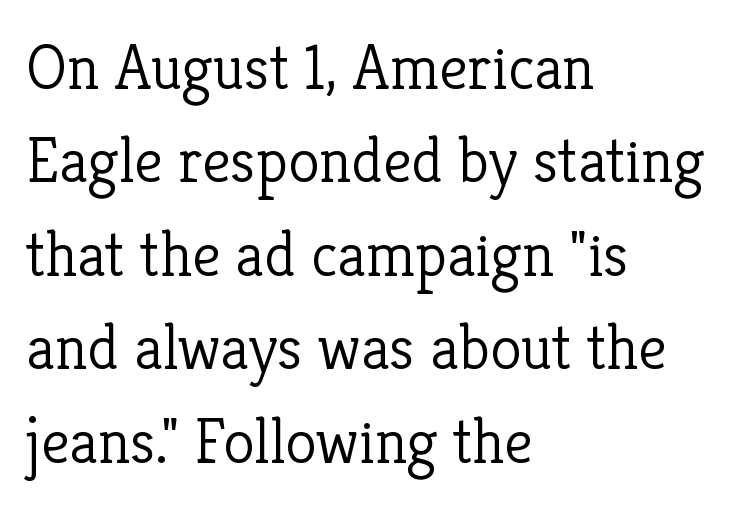
{"serif": "yes", "italic": "no", "bold": "no", "weight": "light", "width": "normal", "stroke_contrast": "low", "x_height": "medium", "monospaced": "no", "underline": "no", "align": "left", "line_spacing": "normal", "line_spacing_ratio": 1.46, "letter_spacing": "normal", "letter_spacing_em": 0.0, "glyph_px": 64}
